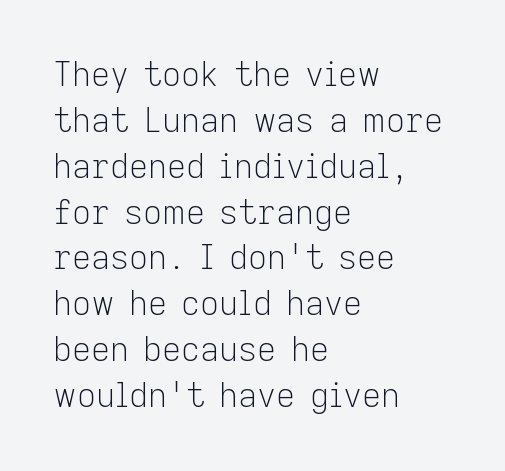
The image shows 33 px light sans-serif type, upright; set left-aligned, normal line spacing (1.39x), normal letter spacing, not underlined; low stroke contrast and a medium x-height.
